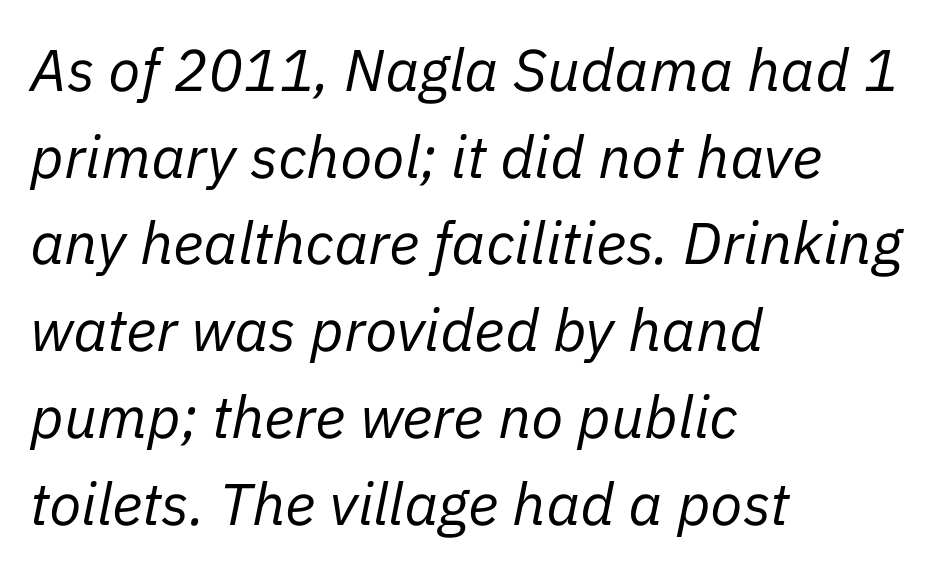
The image shows 59 px regular-weight type, italic (leaning right); set left-aligned, normal line spacing (1.47x), normal letter spacing, not underlined; low stroke contrast and a medium x-height.
